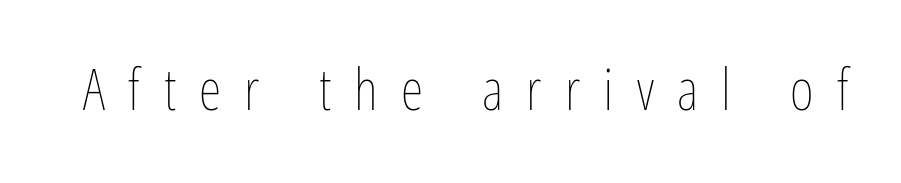
{"italic": "no", "bold": "no", "weight": "thin", "width": "condensed", "stroke_contrast": "low", "x_height": "medium", "monospaced": "no", "underline": "no", "letter_spacing": "wide", "letter_spacing_em": 0.4, "glyph_px": 58}
